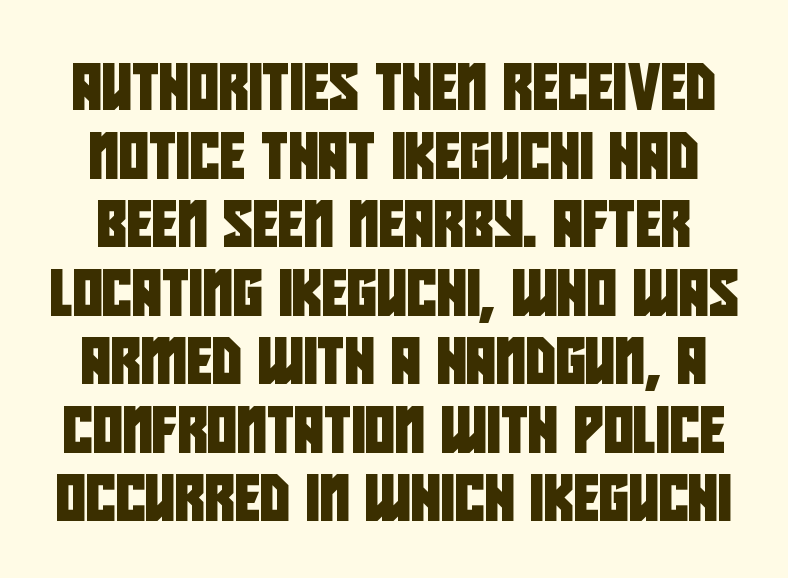
Q: Is the typeface a serif or a sans-serif typeface? A: Sans-serif.
Q: Is the text underlined? A: No.
Q: Is the spacing between letters normal or unusually wide? A: Normal.
Q: Is the spacing between lines tight, normal or loose? A: Normal.
Q: Width (condensed, normal, or wide)? A: Condensed.
Q: Stroke contrast? A: Low.
Q: x-height? A: Large.
Q: Monospaced? A: No.
